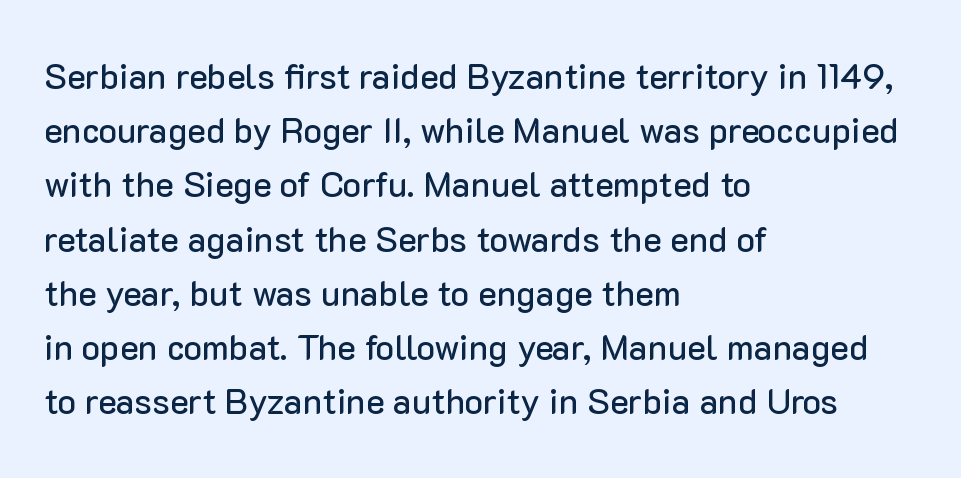
What's the leading like? Ordinary, nothing unusual. In terms of letterspacing, this is plain default setting. Is this a fixed-width face? No — the glyphs have proportional, varying widths. In CSS terms this would be text-align: left. A clean baseline with only descenders dipping below it. Check where the strokes stop: nothing finishes them off — pure sans.
